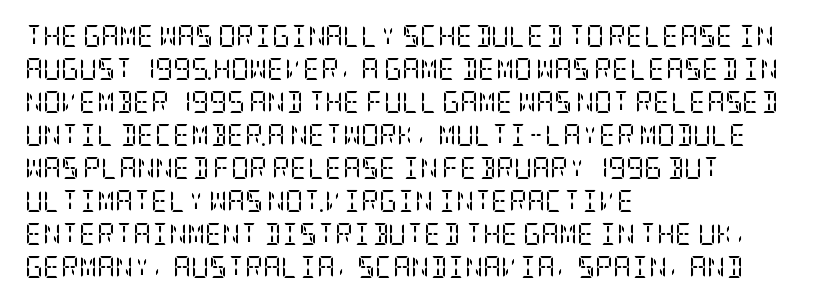
{"italic": "no", "bold": "no", "underline": "no", "align": "left", "line_spacing": "normal", "line_spacing_ratio": 1.5, "letter_spacing": "normal", "letter_spacing_em": 0.0, "glyph_px": 22}
